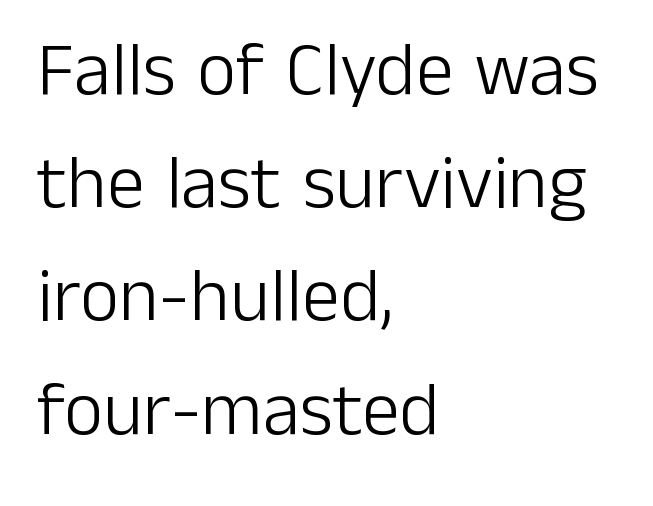
The image shows 76 px light sans-serif type, upright; set left-aligned, normal line spacing (1.49x), normal letter spacing, not underlined; low stroke contrast and a medium x-height.
